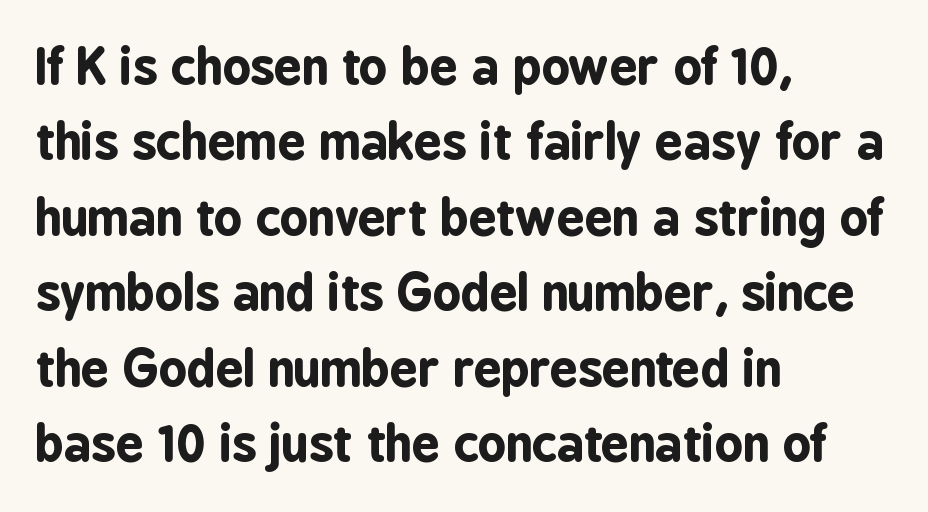
Caption: bold face, heavy strokes. Horizontally, the lines are justified to the leading edge only. Characters follow at the spacing the type designer built in. To sum up the face: it is a sans, with no serifs.
